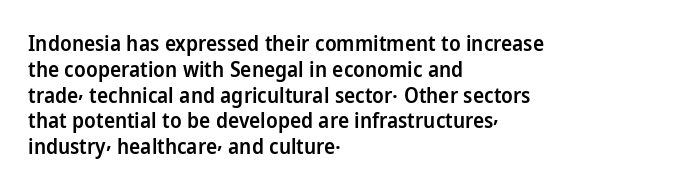
The image shows 21 px text type, upright; set left-aligned, line spacing 1.23x, normal letter spacing, not underlined.
